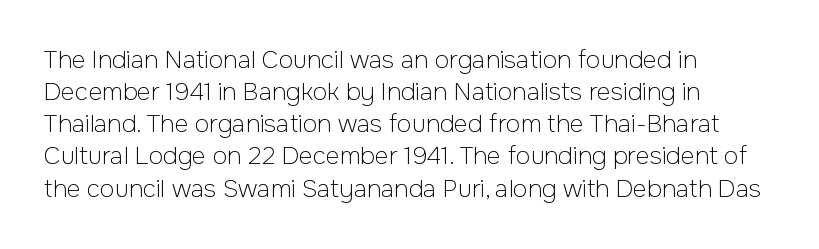
Q: Is the text bold? A: No.
Q: Is the text italic (slanted)? A: No, it is upright.
Q: Is the text underlined? A: No.
Q: How is the paragraph aligned? A: Left-aligned.
Q: Is the spacing between letters normal or unusually wide? A: Normal.
Q: Is the spacing between lines tight, normal or loose? A: Normal.
